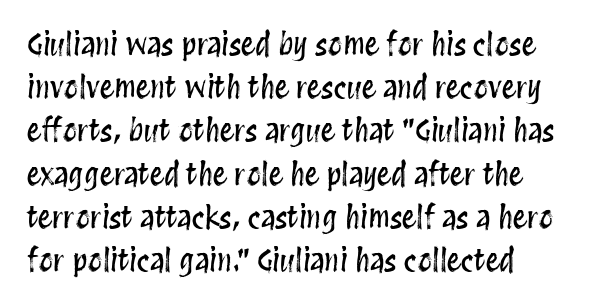
Underlining? Definitely not there. The lettering holds an erect, upright posture throughout. Evenly set lines give the paragraph a standard silhouette. This rendering leaves character spacing at its baseline value.
